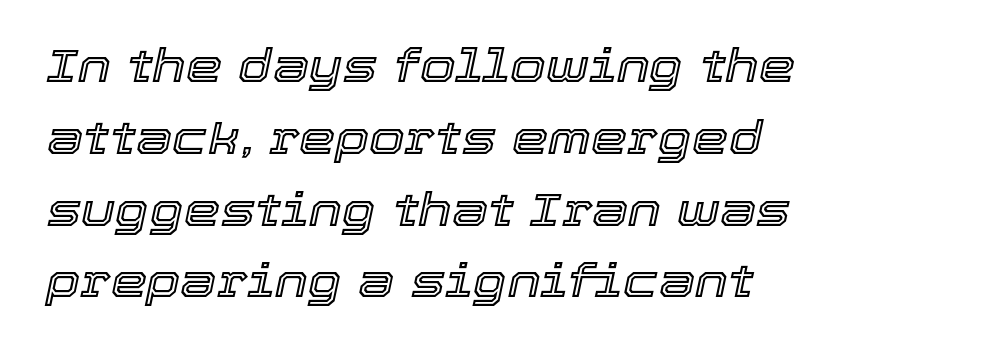
The image shows 46 px text type, italic (leaning right); set left-aligned, normal line spacing (1.56x), normal letter spacing, not underlined; a medium x-height.
